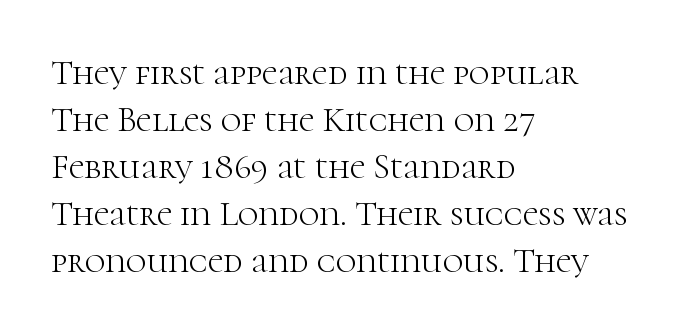
{"serif": "yes", "italic": "no", "bold": "no", "weight": "light", "width": "normal", "stroke_contrast": "high", "x_height": "medium", "monospaced": "no", "underline": "no", "align": "left", "line_spacing": "normal", "line_spacing_ratio": 1.34, "letter_spacing": "normal", "letter_spacing_em": 0.0, "glyph_px": 35}
